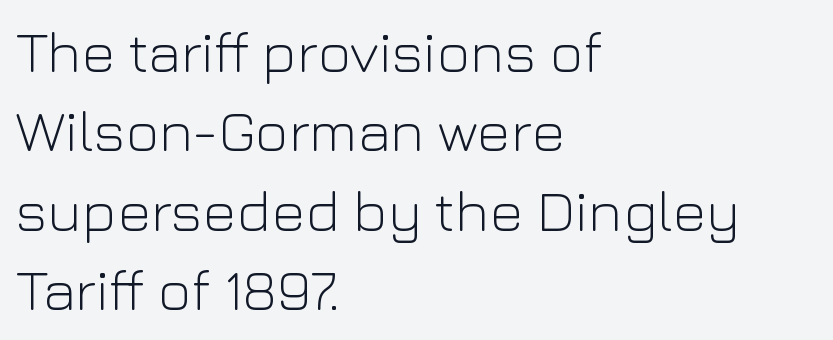
Layout note: lines flush left. Posture: upright roman. This sample has the flowing, uneven cadence of proportional lettering. Weight: in the light-to-regular range. Check where the strokes stop: nothing finishes them off — pure sans.
